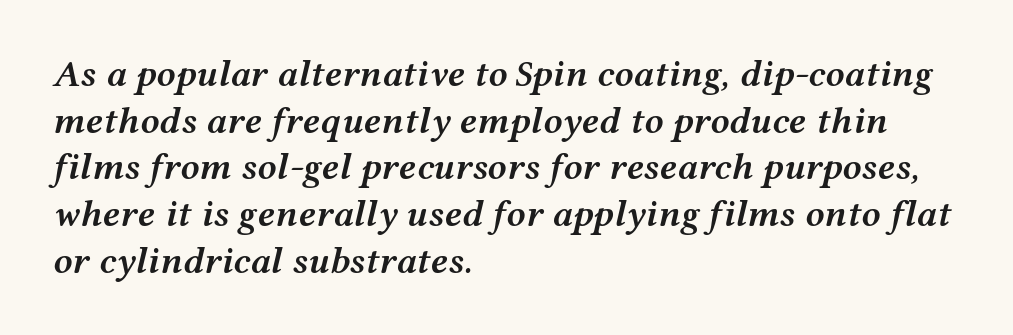
{"italic": "yes", "lean": "right", "slant_degrees": 12, "bold": "semi", "weight": "semibold", "width": "wide", "stroke_contrast": "medium", "x_height": "medium", "monospaced": "no", "underline": "no", "align": "left", "line_spacing_ratio": 1.23, "letter_spacing": "normal", "letter_spacing_em": 0.0, "glyph_px": 38}
